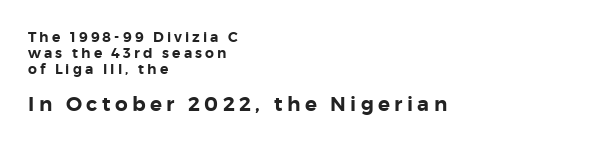
The image shows 20 px text type, upright; set left-aligned, tight line spacing (1.13x), unusually wide letter spacing (+0.22 em), not underlined; the second (bottom) block is 1.43x larger.
